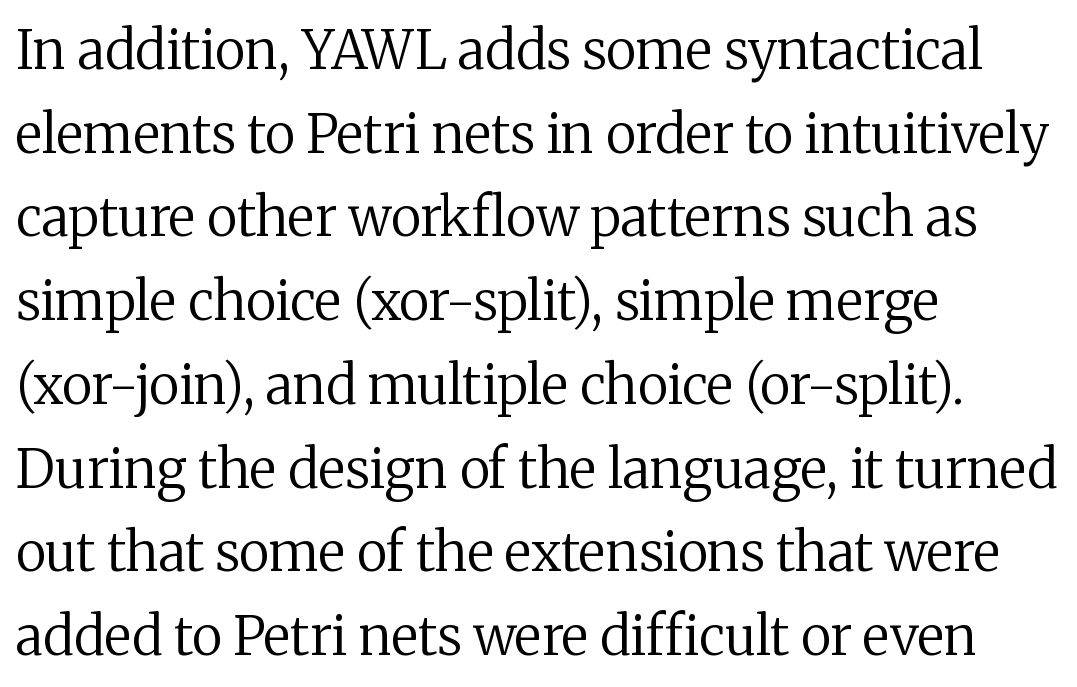
Q: Is the text bold? A: No.
Q: Is the text italic (slanted)? A: No, it is upright.
Q: Is the typeface a serif or a sans-serif typeface? A: Serif.
Q: Is the text underlined? A: No.
Q: How is the paragraph aligned? A: Left-aligned.
Q: Is the spacing between letters normal or unusually wide? A: Normal.
Q: Is the spacing between lines tight, normal or loose? A: Normal.
Q: Width (condensed, normal, or wide)? A: Normal.
Q: Stroke contrast? A: Medium.
Q: x-height? A: Medium.
Q: Monospaced? A: No.
